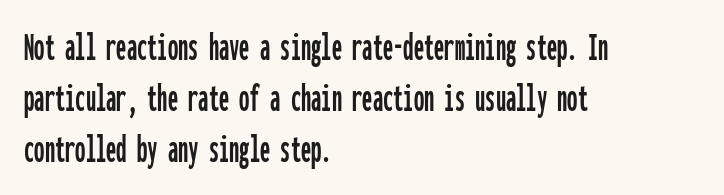
{"serif": "no", "italic": "no", "width": "condensed", "stroke_contrast": "low", "x_height": "medium", "monospaced": "yes", "underline": "no", "align": "left", "line_spacing": "normal", "line_spacing_ratio": 1.25, "letter_spacing": "normal", "letter_spacing_em": 0.0, "glyph_px": 41}
